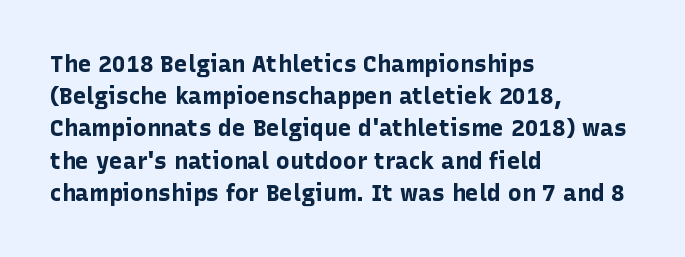
Teacher's note: observe the even left margin — that is flush-left alignment. Tracking here is standard; glyphs follow each other at the usual distance. Horizontal bands of white between lines are of average thickness. Is the type bold? Yes — the strokes are clearly thick and heavy. This is the regular roman posture of the typeface.
